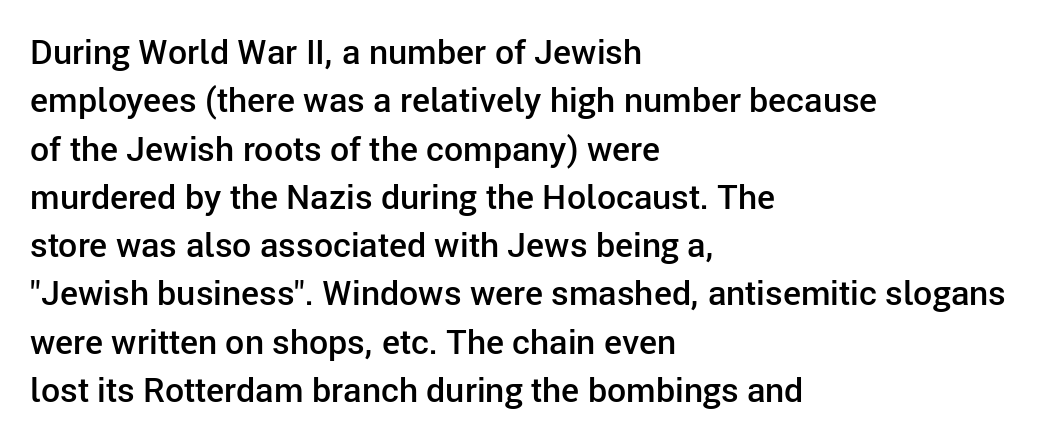
Q: Is the text bold? A: Semi-bold.
Q: Is the text italic (slanted)? A: No, it is upright.
Q: Is the typeface a serif or a sans-serif typeface? A: Sans-serif.
Q: Is the text underlined? A: No.
Q: How is the paragraph aligned? A: Left-aligned.
Q: Is the spacing between letters normal or unusually wide? A: Normal.
Q: Is the spacing between lines tight, normal or loose? A: Normal.
Q: Width (condensed, normal, or wide)? A: Normal.
Q: Stroke contrast? A: Low.
Q: x-height? A: Medium.
Q: Monospaced? A: No.
